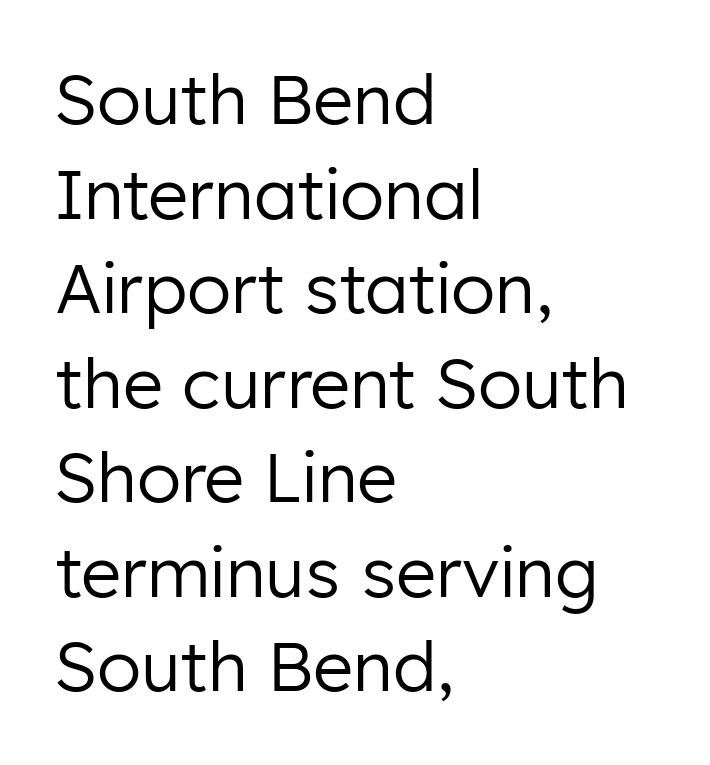
{"serif": "no", "italic": "no", "bold": "no", "weight": "regular", "width": "normal", "stroke_contrast": "low", "x_height": "medium", "monospaced": "no", "underline": "no", "align": "left", "line_spacing": "normal", "line_spacing_ratio": 1.37, "letter_spacing": "normal", "letter_spacing_em": 0.0, "glyph_px": 69}
